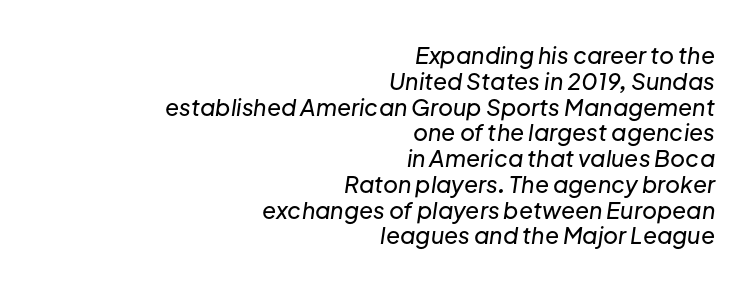
Quick note: underline off. Slant detected: the letters are inclined. The tracking reads as untouched default to a designer's eye. The rag falls on the left side of this text block. The space between consecutive lines is stingy.
